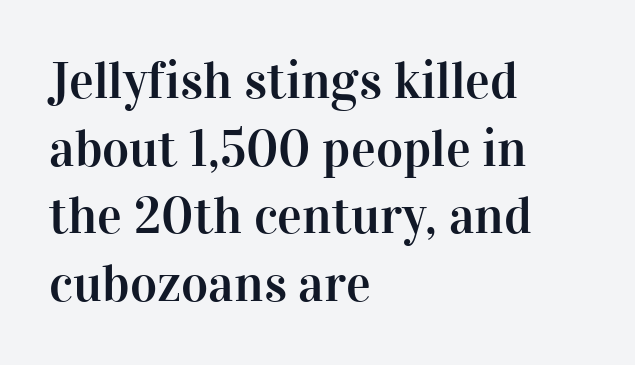
Letter spacing: default. Tall strokes in this sample are plumb rather than angled. Unmarked baselines from the first word to the last. In CSS terms this would be text-align: left. Students, observe: this is what conventionally led text looks like.
